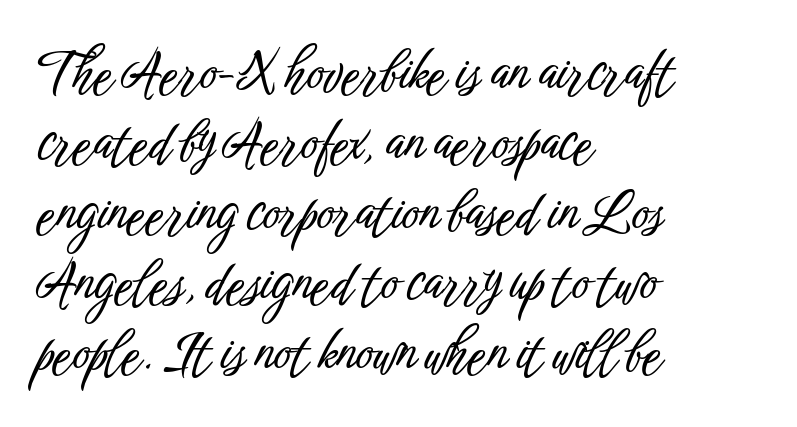
Q: Is the text italic (slanted)? A: Yes.
Q: Is the typeface a serif or a sans-serif typeface? A: Sans-serif.
Q: Is the text underlined? A: No.
Q: How is the paragraph aligned? A: Left-aligned.
Q: Is the spacing between letters normal or unusually wide? A: Normal.
Q: Is the spacing between lines tight, normal or loose? A: Normal.
Q: Width (condensed, normal, or wide)? A: Condensed.
Q: Stroke contrast? A: Low.
Q: x-height? A: Medium.
Q: Monospaced? A: No.
